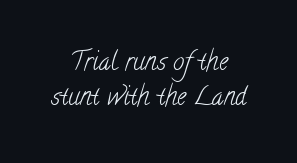
{"bold": "no", "underline": "no", "align": "center", "line_spacing": "normal", "line_spacing_ratio": 1.39, "letter_spacing": "normal", "letter_spacing_em": 0.0, "glyph_px": 25}
